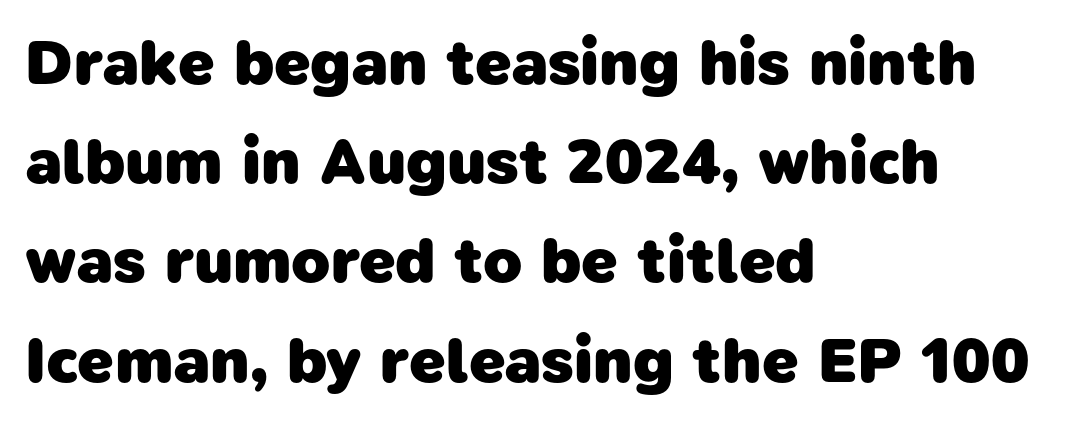
Is the block centered? No — it sits flush against the left margin. In terms of leading, this rendering sits right in the middle. Bare-footed words on every line. Heavy-handed strokes throughout: this text is bold. Grotesque or geometric, the face here clearly has no serifs.
